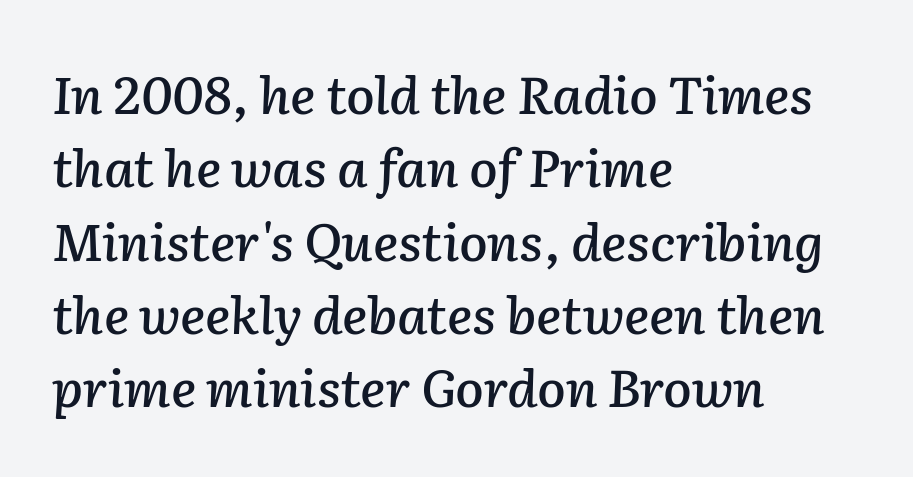
The image shows 52 px text type, italic (leaning right); set left-aligned, normal line spacing (1.41x), normal letter spacing, not underlined; low stroke contrast and a medium x-height.
